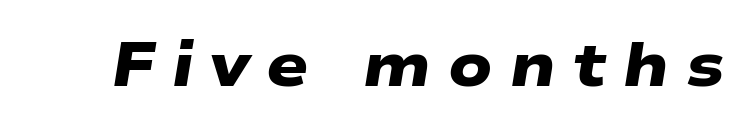
Q: Is the text bold? A: Yes.
Q: Is the typeface a serif or a sans-serif typeface? A: Sans-serif.
Q: Is the text underlined? A: No.
Q: Is the spacing between letters normal or unusually wide? A: Unusually wide.
Q: Width (condensed, normal, or wide)? A: Wide.
Q: Stroke contrast? A: Low.
Q: x-height? A: Medium.
Q: Monospaced? A: No.
